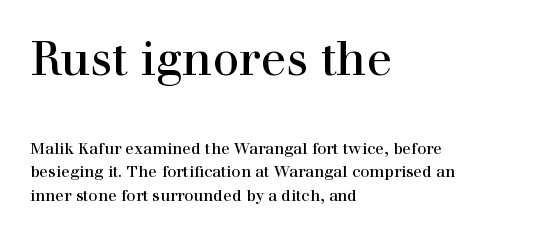
Q: Is the text bold? A: No.
Q: Is the text italic (slanted)? A: No, it is upright.
Q: Is the typeface a serif or a sans-serif typeface? A: Serif.
Q: Is the text underlined? A: No.
Q: How is the paragraph aligned? A: Left-aligned.
Q: Is the spacing between letters normal or unusually wide? A: Normal.
Q: Is the spacing between lines tight, normal or loose? A: Normal.
Q: Which block of text is set in a larger size, the first (top) or the second (bottom)? A: The first (top) one.
Q: Width (condensed, normal, or wide)? A: Normal.
Q: Stroke contrast? A: High.
Q: x-height? A: Medium.
Q: Monospaced? A: No.
